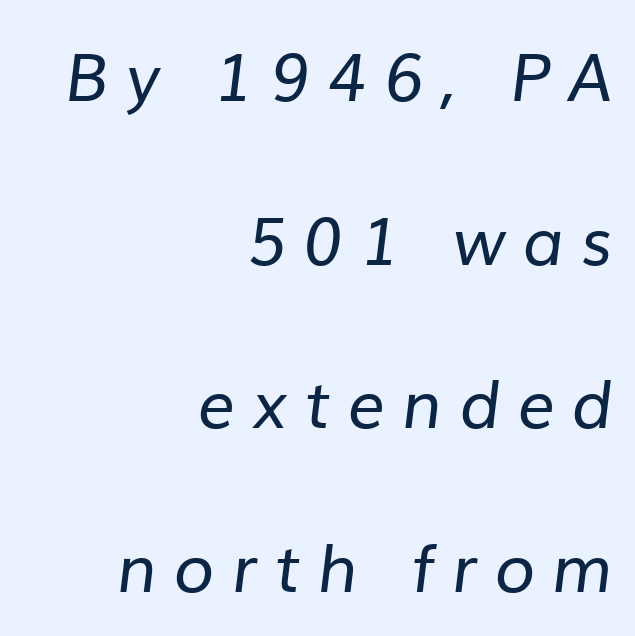
Q: Is the text bold? A: No.
Q: Is the typeface a serif or a sans-serif typeface? A: Sans-serif.
Q: Is the text underlined? A: No.
Q: How is the paragraph aligned? A: Right-aligned.
Q: Is the spacing between letters normal or unusually wide? A: Unusually wide.
Q: Is the spacing between lines tight, normal or loose? A: Loose.
Q: Width (condensed, normal, or wide)? A: Normal.
Q: Stroke contrast? A: Low.
Q: x-height? A: Medium.
Q: Monospaced? A: No.
